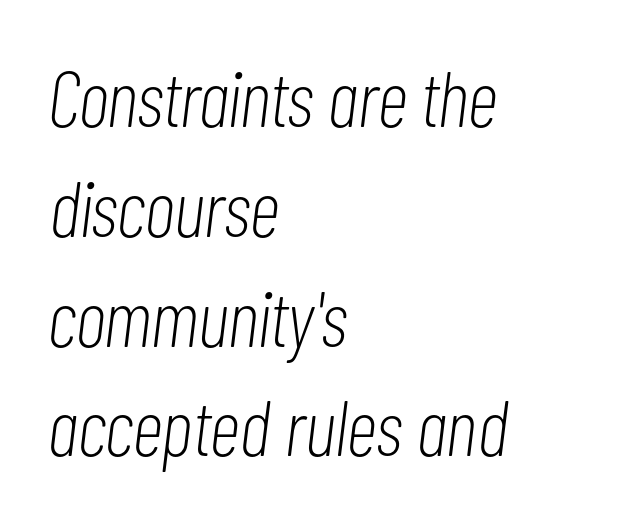
{"italic": "yes", "lean": "right", "slant_degrees": 7, "bold": "no", "weight": "light", "width": "condensed", "stroke_contrast": "low", "x_height": "medium", "monospaced": "no", "underline": "no", "align": "left", "line_spacing": "normal", "line_spacing_ratio": 1.39, "letter_spacing": "normal", "letter_spacing_em": 0.0, "glyph_px": 79}
